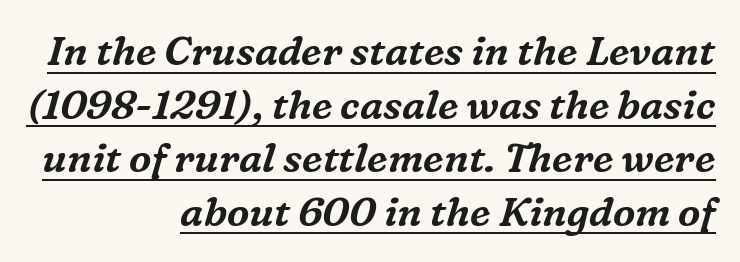
This rendering features underlined lettering. Tracking here is standard; glyphs follow each other at the usual distance. Character widths vary here, with narrow letters taking less room than wide ones. If you drew a ruler down the right edge, every line would touch it.
